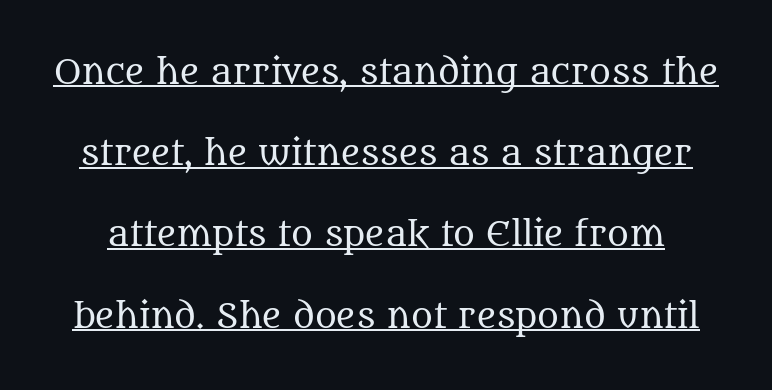
{"serif": "yes", "italic": "no", "bold": "no", "weight": "regular", "width": "normal", "stroke_contrast": "medium", "x_height": "large", "monospaced": "no", "underline": "yes", "line_spacing": "loose", "line_spacing_ratio": 2.46, "letter_spacing": "normal", "letter_spacing_em": 0.0, "glyph_px": 33}
